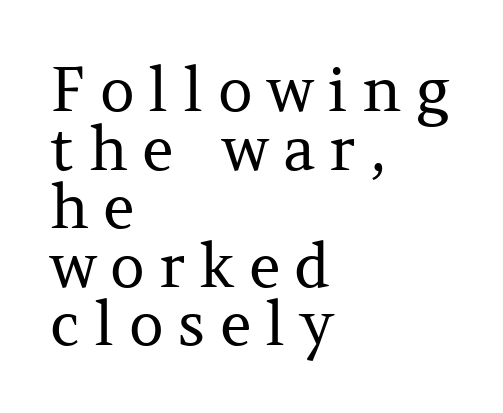
Q: Is the text bold? A: No.
Q: Is the text italic (slanted)? A: No, it is upright.
Q: Is the typeface a serif or a sans-serif typeface? A: Serif.
Q: Is the text underlined? A: No.
Q: How is the paragraph aligned? A: Left-aligned.
Q: Is the spacing between letters normal or unusually wide? A: Unusually wide.
Q: Is the spacing between lines tight, normal or loose? A: Tight.
Q: Width (condensed, normal, or wide)? A: Normal.
Q: Stroke contrast? A: Medium.
Q: x-height? A: Medium.
Q: Monospaced? A: No.
